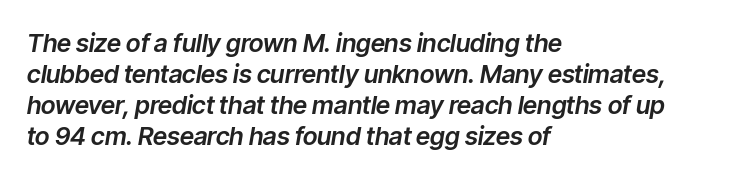
Q: Is the text italic (slanted)? A: Yes, it leans right by about 9 degrees.
Q: Is the text underlined? A: No.
Q: How is the paragraph aligned? A: Left-aligned.
Q: Is the spacing between letters normal or unusually wide? A: Normal.
